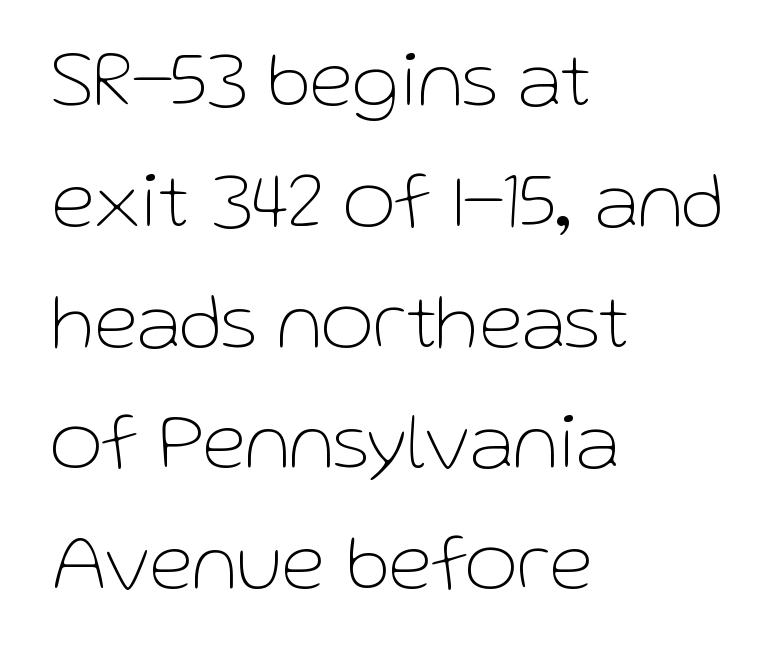
The image shows 80 px thin sans-serif type, upright; set left-aligned, normal line spacing (1.51x), normal letter spacing, not underlined; low stroke contrast and a medium x-height.
